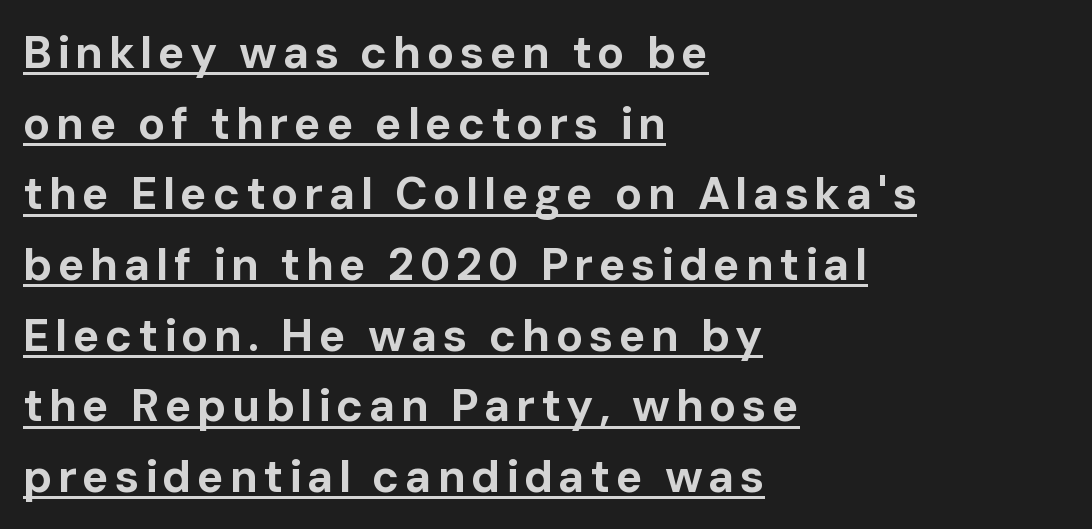
Like a heading marked for emphasis, these lines bear an underscore. A typesetter would call this proportional, since set widths differ per character. Notice how the passage keeps a crisp vertical edge on the left only. The rows are spaced the way most documents space them. Observe the absence of serifs on each vertical stroke in this sample. The rendering uses a bold face; every stroke is thick and dark.
